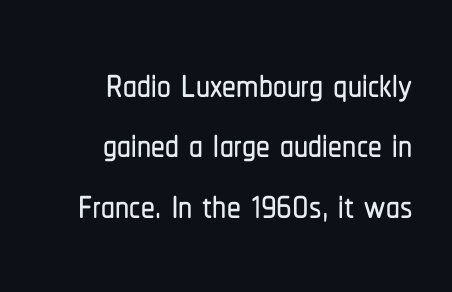
This sample uses an upright cut, with every glyph sitting square on the baseline. Very little white space separates one row of letters from the next. This sample uses a sans-serif face. Descenders hang freely into open space. These lines are set flush right with a ragged left edge. Here the designer chose a conventional face with non-uniform glyph widths.
